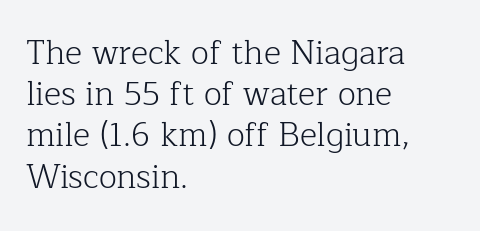
{"serif": "yes", "italic": "no", "bold": "no", "weight": "light", "width": "normal", "stroke_contrast": "low", "x_height": "medium", "monospaced": "no", "underline": "no", "align": "left", "line_spacing": "normal", "line_spacing_ratio": 1.25, "letter_spacing": "normal", "letter_spacing_em": 0.0, "glyph_px": 33}
